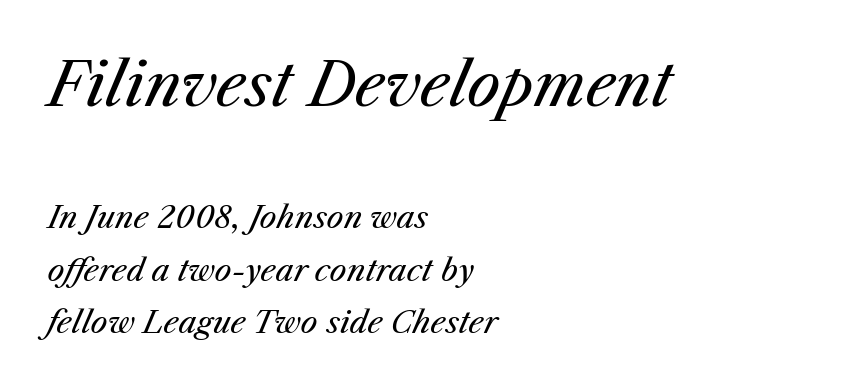
{"italic": "yes", "lean": "right", "slant_degrees": 25, "bold": "no", "weight": "regular", "width": "normal", "stroke_contrast": "medium", "x_height": "medium", "monospaced": "no", "underline": "no", "align": "left", "line_spacing_ratio": 1.75, "letter_spacing": "normal", "letter_spacing_em": 0.0, "larger_block": "first", "size_ratio": 1.97, "glyph_px": 59}
